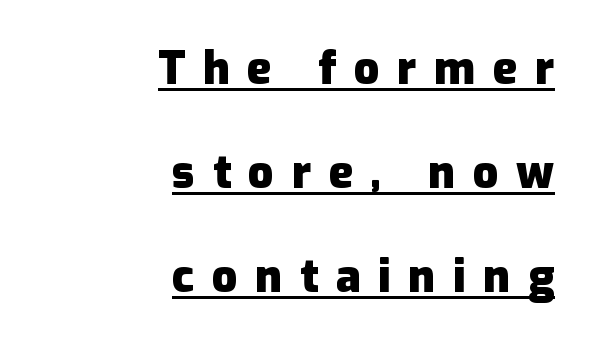
{"serif": "no", "italic": "no", "bold": "yes", "weight": "heavy", "width": "normal", "stroke_contrast": "low", "x_height": "medium", "monospaced": "no", "underline": "yes", "align": "right", "line_spacing": "loose", "line_spacing_ratio": 2.31, "letter_spacing": "wide", "letter_spacing_em": 0.39, "glyph_px": 45}
